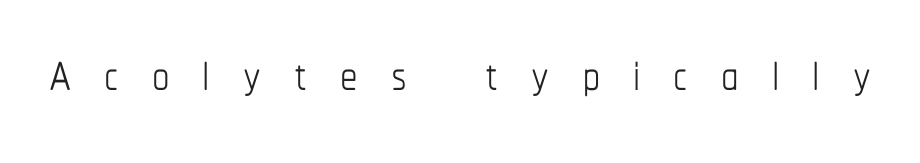
Q: Is the text bold? A: No.
Q: Is the text italic (slanted)? A: No, it is upright.
Q: Is the text underlined? A: No.
Q: Is the spacing between letters normal or unusually wide? A: Unusually wide.
Q: Width (condensed, normal, or wide)? A: Condensed.
Q: Stroke contrast? A: Low.
Q: x-height? A: Medium.
Q: Monospaced? A: No.
